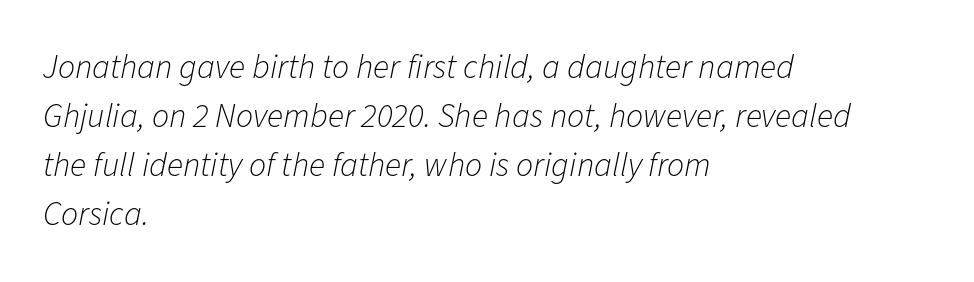
{"italic": "yes", "lean": "right", "slant_degrees": 11, "bold": "no", "weight": "light", "width": "normal", "stroke_contrast": "low", "x_height": "medium", "monospaced": "no", "underline": "no", "align": "left", "line_spacing": "normal", "line_spacing_ratio": 1.44, "letter_spacing": "normal", "letter_spacing_em": 0.0, "glyph_px": 34}
